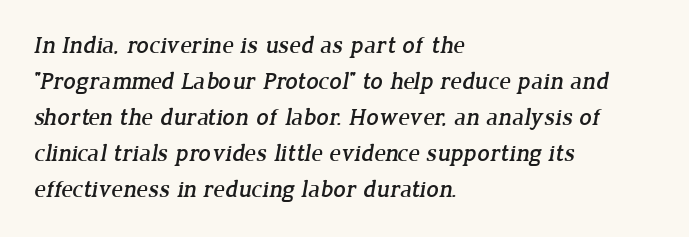
The image shows 24 px text type; set left-aligned, normal line spacing (1.5x), normal letter spacing, not underlined.
